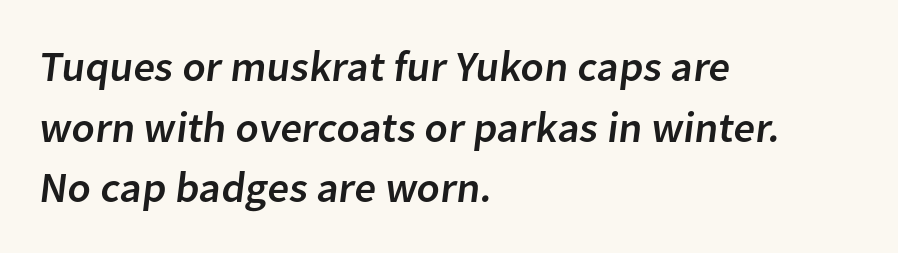
Q: Is the typeface a serif or a sans-serif typeface? A: Sans-serif.
Q: Is the text underlined? A: No.
Q: How is the paragraph aligned? A: Left-aligned.
Q: Is the spacing between letters normal or unusually wide? A: Normal.
Q: Is the spacing between lines tight, normal or loose? A: Normal.
Q: Width (condensed, normal, or wide)? A: Normal.
Q: Stroke contrast? A: Low.
Q: x-height? A: Medium.
Q: Monospaced? A: No.
